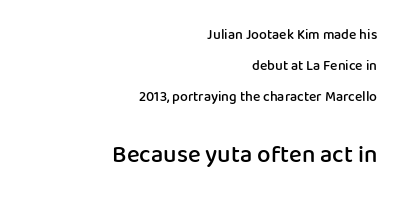
{"italic": "no", "bold": "semi", "underline": "no", "align": "right", "line_spacing": "loose", "line_spacing_ratio": 2.21, "letter_spacing": "normal", "letter_spacing_em": 0.0, "larger_block": "second", "size_ratio": 1.71, "glyph_px": 24}
